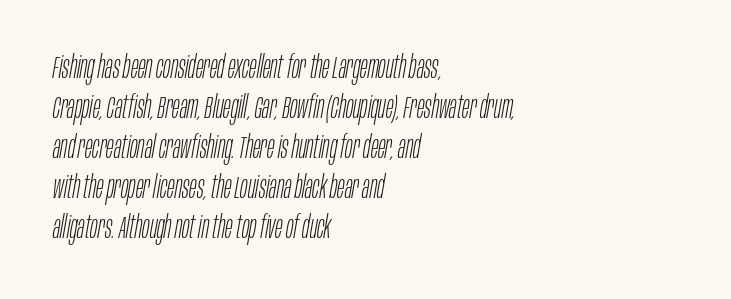
{"italic": "yes", "lean": "right", "slant_degrees": 10, "bold": "no", "weight": "light", "width": "condensed", "stroke_contrast": "low", "x_height": "large", "monospaced": "no", "underline": "no", "align": "left", "line_spacing": "normal", "line_spacing_ratio": 1.29, "letter_spacing": "normal", "letter_spacing_em": 0.0, "glyph_px": 31}
